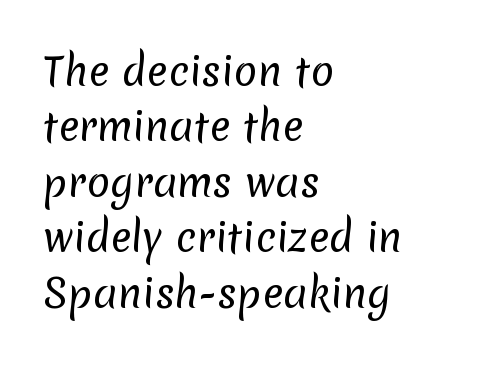
You could not count columns in this text — the font is proportionally spaced. How are the letters spaced? Ordinarily, with no added tracking. This is not heavy type; no bold has been used. Leftover space on each line is placed entirely after the last word. Beneath every word, the page is bare.
